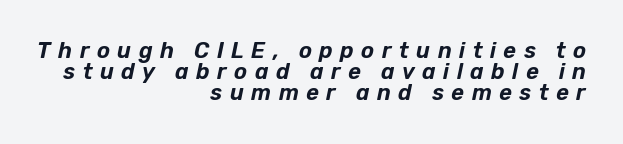
{"italic": "yes", "lean": "right", "slant_degrees": 12, "underline": "no", "align": "right", "line_spacing": "tight", "line_spacing_ratio": 0.96, "letter_spacing": "wide", "letter_spacing_em": 0.34, "glyph_px": 22}
